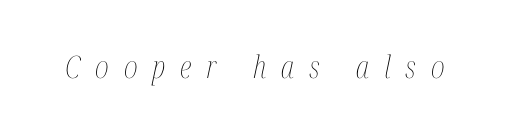
The image shows 31 px thin, condensed type, italic (leaning right); set unusually wide letter spacing (+0.48 em), not underlined; medium stroke contrast and a medium x-height.
